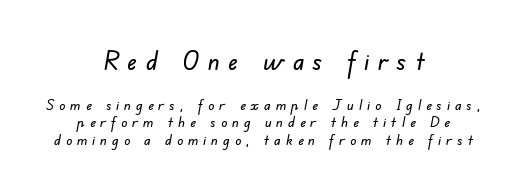
The image shows 26 px text type; set centered, line spacing 1.16x, unusually wide letter spacing (+0.33 em), not underlined; the first (top) block is 1.73x larger.
